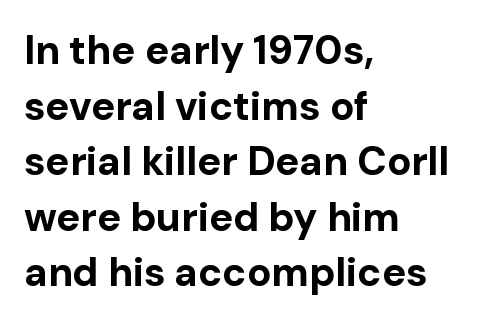
The image shows 40 px bold sans-serif type, upright; set left-aligned, normal line spacing (1.39x), normal letter spacing, not underlined; low stroke contrast and a medium x-height.
